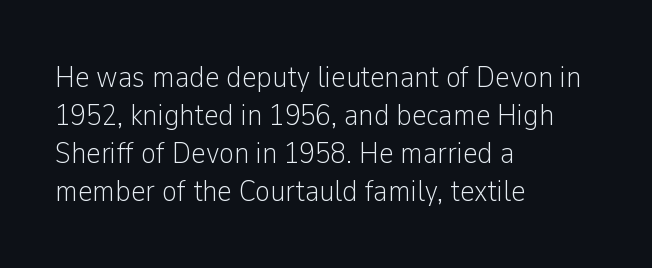
Q: Is the text bold? A: No.
Q: Is the text italic (slanted)? A: No, it is upright.
Q: Is the typeface a serif or a sans-serif typeface? A: Sans-serif.
Q: Is the text underlined? A: No.
Q: How is the paragraph aligned? A: Left-aligned.
Q: Is the spacing between letters normal or unusually wide? A: Normal.
Q: Width (condensed, normal, or wide)? A: Condensed.
Q: Stroke contrast? A: Low.
Q: x-height? A: Medium.
Q: Monospaced? A: No.
